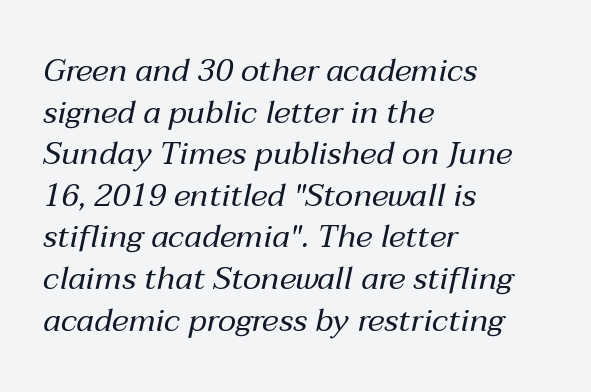
{"italic": "yes", "lean": "right", "slant_degrees": 12, "bold": "no", "weight": "regular", "width": "normal", "stroke_contrast": "medium", "x_height": "medium", "monospaced": "no", "underline": "no", "align": "left", "line_spacing": "normal", "line_spacing_ratio": 1.3, "letter_spacing": "normal", "letter_spacing_em": 0.0, "glyph_px": 32}
